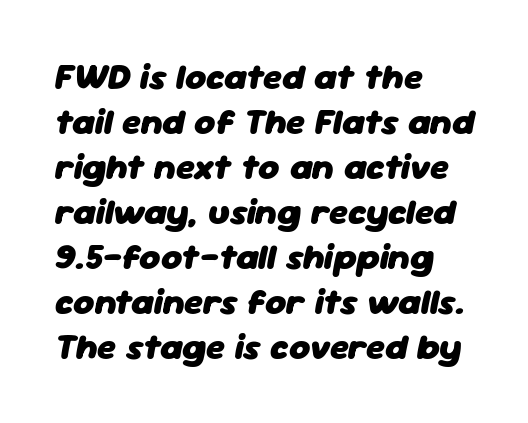
{"italic": "yes", "lean": "right", "slant_degrees": 11, "bold": "yes", "weight": "heavy", "width": "normal", "stroke_contrast": "low", "x_height": "medium", "monospaced": "no", "underline": "no", "align": "left", "line_spacing": "normal", "line_spacing_ratio": 1.25, "letter_spacing": "normal", "letter_spacing_em": 0.0, "glyph_px": 36}
